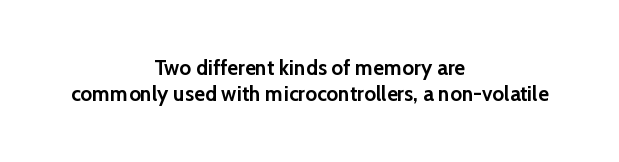
The space beneath each line is pristine and unruled. Tracking here is standard; glyphs follow each other at the usual distance. This sample is center-justified, so both line endings float freely. Thick stems and heavy bowls — unmistakably bold. Italic? Not at all — the glyphs are vertical.
